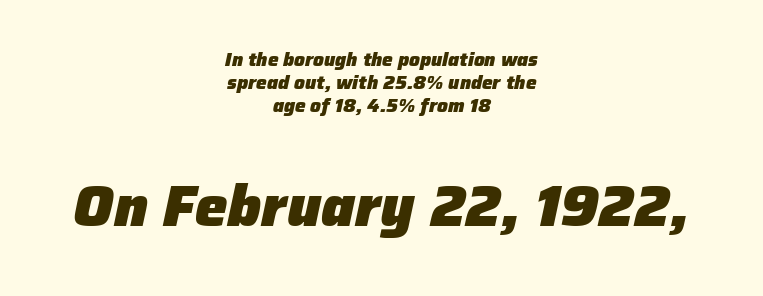
The gaps between neighbouring characters are ordinary and unremarkable. Reading down the block, each line starts at a different indent, mirrored at its end. Plain, unruled lines of type. If you drew a line through each stem, it would be angled. Bold? Absolutely — the strokes are thick and heavy. Character widths vary here, with narrow letters taking less room than wide ones.
